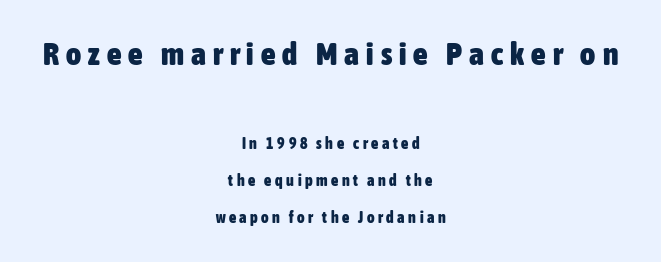
The passage shown stacks its lines with a broad gap. A full-strength bold gives these letters their thick strokes. Does the lettering tilt? It doesn't — this is upright. Of the two passages, the one on top uses the larger point size. These lines are centered, leaving both edges ragged.
